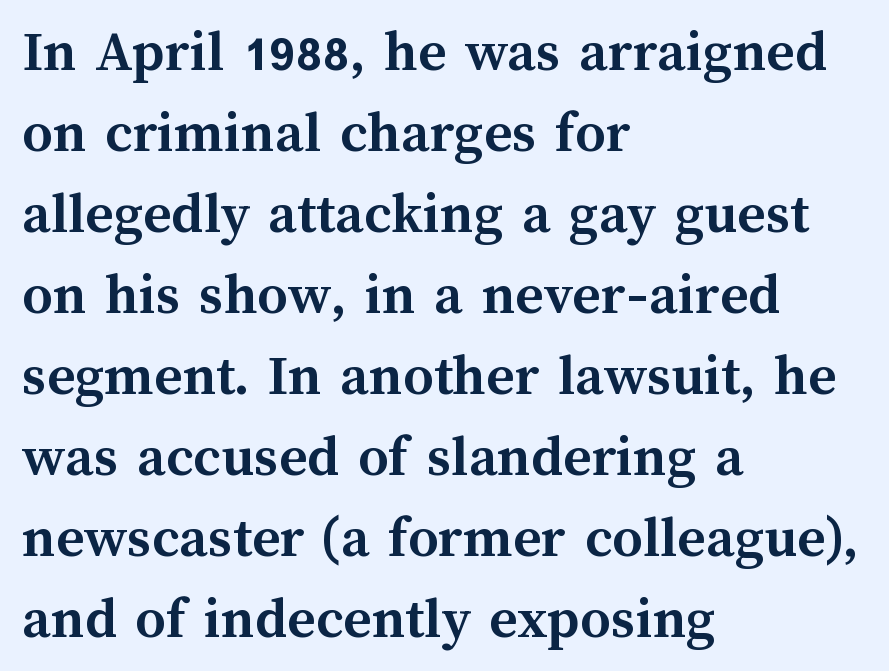
Q: Is the text bold? A: Yes.
Q: Is the text italic (slanted)? A: No, it is upright.
Q: Is the text underlined? A: No.
Q: How is the paragraph aligned? A: Left-aligned.
Q: Is the spacing between letters normal or unusually wide? A: Normal.
Q: Is the spacing between lines tight, normal or loose? A: Normal.
Q: Width (condensed, normal, or wide)? A: Normal.
Q: Stroke contrast? A: Medium.
Q: x-height? A: Medium.
Q: Monospaced? A: No.
